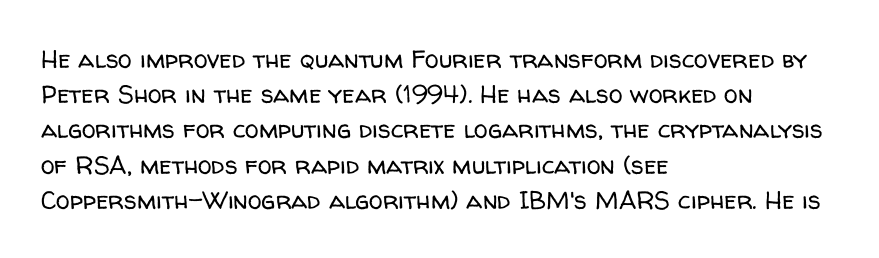
{"italic": "no", "bold": "no", "underline": "no", "align": "left", "line_spacing": "normal", "line_spacing_ratio": 1.41, "letter_spacing": "normal", "letter_spacing_em": 0.0, "glyph_px": 25}
